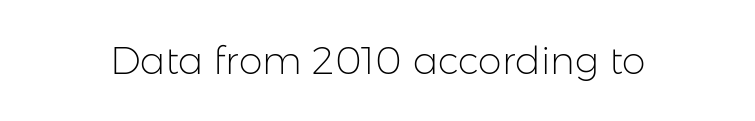
Heft: none added — not bold. Spacing between characters is what you'd get straight out of the box. In terms of letterform style, serifs are entirely absent. Bare-footed words on every line. The rendering uses natural spacing where letterforms have individual widths.
